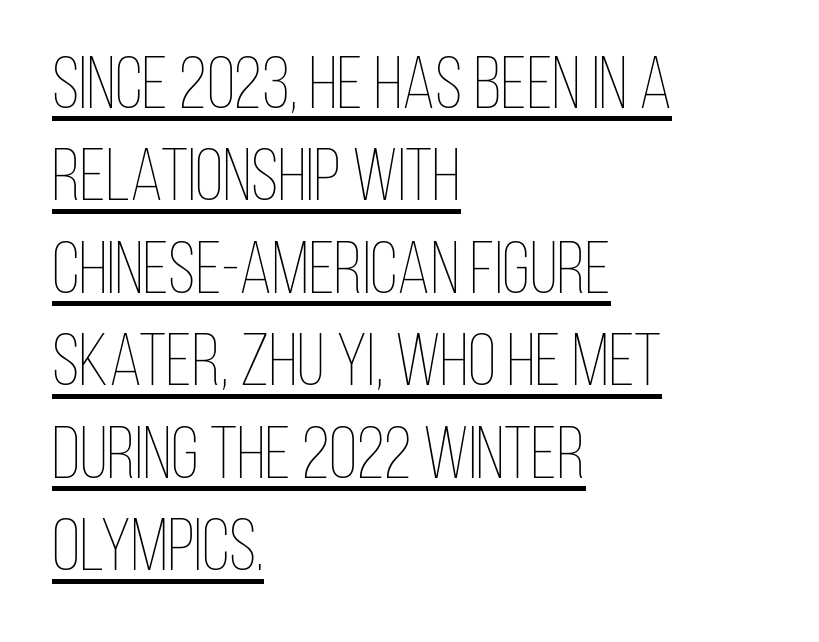
The image shows 74 px thin, condensed type, upright; set left-aligned, normal line spacing (1.25x), normal letter spacing, underlined; low stroke contrast and a large x-height.
